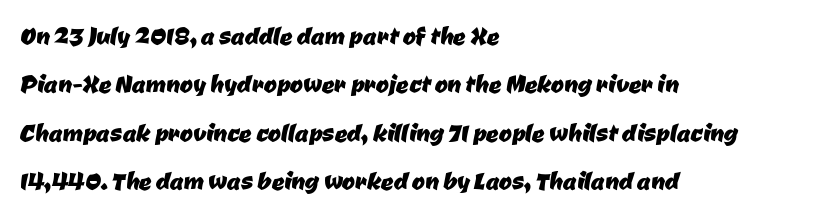
The image shows 31 px sans-serif type; set left-aligned, normal line spacing (1.56x), normal letter spacing, not underlined; low stroke contrast and a medium x-height.
